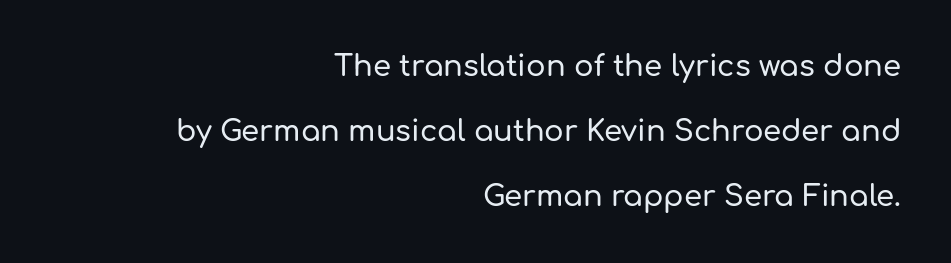
{"serif": "no", "italic": "no", "width": "normal", "stroke_contrast": "low", "x_height": "medium", "monospaced": "no", "underline": "no", "align": "right", "line_spacing": "loose", "line_spacing_ratio": 2.24, "letter_spacing": "normal", "letter_spacing_em": 0.0, "glyph_px": 29}
